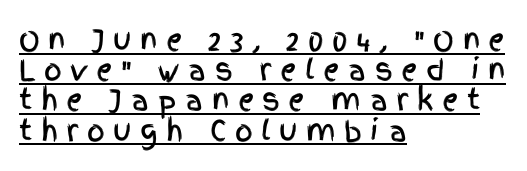
The image shows 28 px condensed sans-serif type, upright; set left-aligned, tight line spacing (1.08x), unusually wide letter spacing (+0.3 em), underlined; a large x-height.
